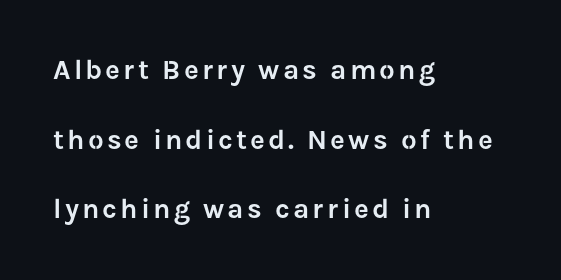
Q: Is the text italic (slanted)? A: No, it is upright.
Q: Is the typeface a serif or a sans-serif typeface? A: Sans-serif.
Q: Is the text underlined? A: No.
Q: How is the paragraph aligned? A: Left-aligned.
Q: Is the spacing between lines tight, normal or loose? A: Loose.
Q: Width (condensed, normal, or wide)? A: Normal.
Q: Stroke contrast? A: Low.
Q: x-height? A: Medium.
Q: Monospaced? A: No.
